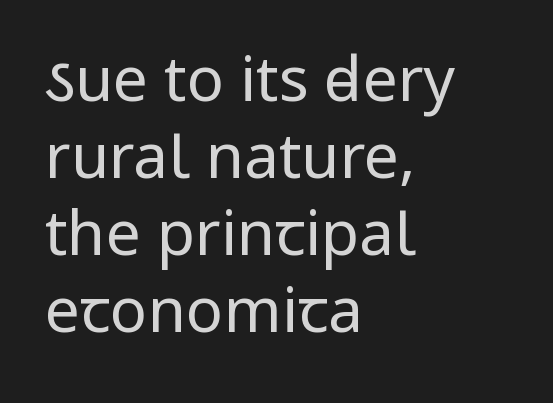
What stands out about the letter spacing? Nothing — it is the standard amount. Caption: face not bold, strokes unweighted. Does the type have serifs? No, each stem ends abruptly. Character widths vary here, with narrow letters taking less room than wide ones. These lines were composed using upright roman letters.
